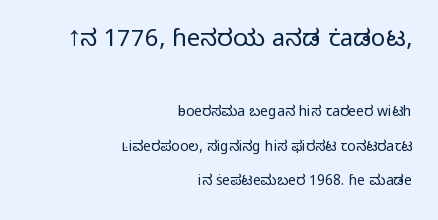
Q: Is the text bold? A: No.
Q: Is the text italic (slanted)? A: No, it is upright.
Q: Is the text underlined? A: No.
Q: How is the paragraph aligned? A: Right-aligned.
Q: Is the spacing between letters normal or unusually wide? A: Normal.
Q: Is the spacing between lines tight, normal or loose? A: Loose.
Q: Which block of text is set in a larger size, the first (top) or the second (bottom)? A: The first (top) one.
